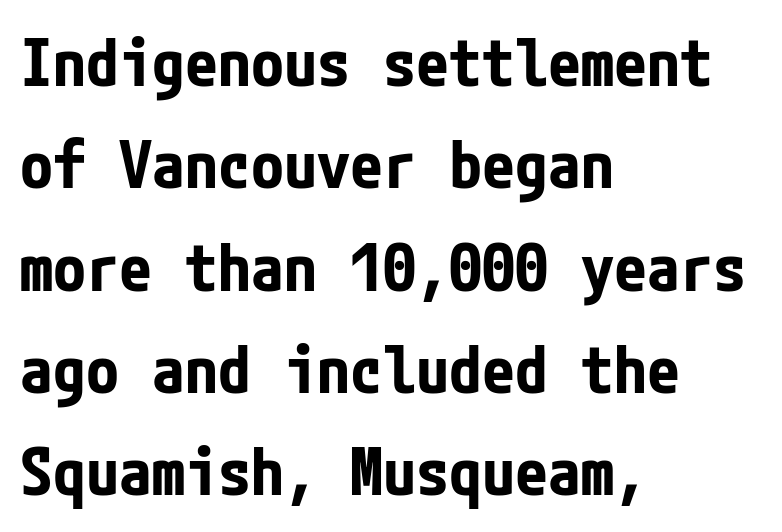
{"serif": "no", "italic": "no", "bold": "yes", "weight": "bold", "width": "condensed", "stroke_contrast": "low", "x_height": "medium", "underline": "no", "align": "left", "line_spacing": "normal", "line_spacing_ratio": 1.55, "letter_spacing": "normal", "letter_spacing_em": 0.0, "glyph_px": 66}
